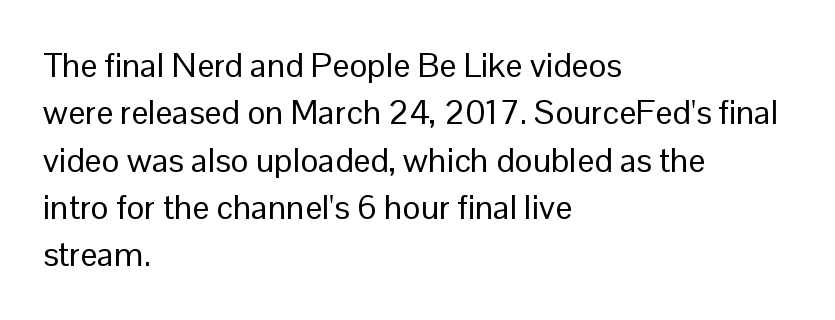
The glyphs in this specimen are sans serif. Rendered with straight, roman letterforms. Which margin do the lines hug? The left one — the right edge is uneven. Glance below the letters and you will spot only blank space.
